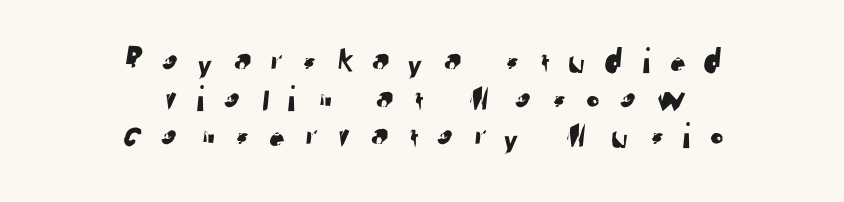
Q: Is the typeface a serif or a sans-serif typeface? A: Sans-serif.
Q: Is the text underlined? A: No.
Q: How is the paragraph aligned? A: Centered.
Q: Is the spacing between letters normal or unusually wide? A: Unusually wide.
Q: Is the spacing between lines tight, normal or loose? A: Tight.
Q: Width (condensed, normal, or wide)? A: Normal.
Q: Stroke contrast? A: Low.
Q: x-height? A: Medium.
Q: Monospaced? A: No.
